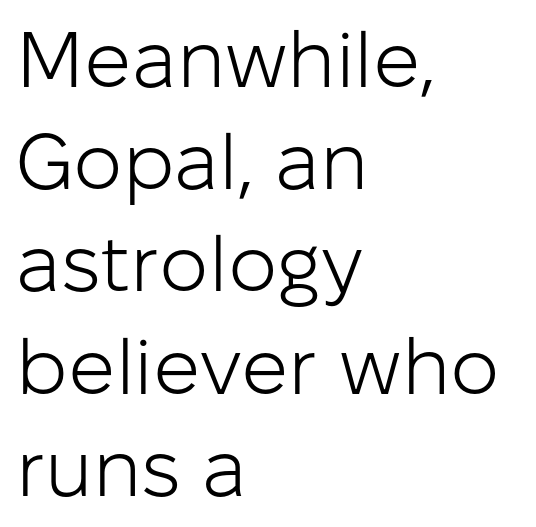
The image shows 78 px light sans-serif type, upright; set left-aligned, normal line spacing (1.31x), normal letter spacing, not underlined; low stroke contrast and a medium x-height.
